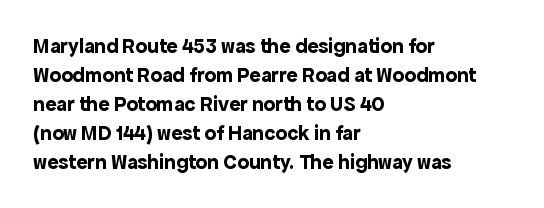
Q: Is the text bold? A: Yes.
Q: Is the text italic (slanted)? A: No, it is upright.
Q: Is the text underlined? A: No.
Q: How is the paragraph aligned? A: Left-aligned.
Q: Is the spacing between letters normal or unusually wide? A: Normal.
Q: Is the spacing between lines tight, normal or loose? A: Normal.
